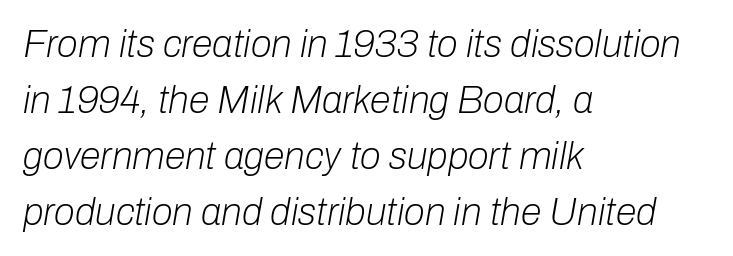
Q: Is the text bold? A: No.
Q: Is the text italic (slanted)? A: Yes, it leans right by about 10 degrees.
Q: Is the text underlined? A: No.
Q: How is the paragraph aligned? A: Left-aligned.
Q: Is the spacing between letters normal or unusually wide? A: Normal.
Q: Is the spacing between lines tight, normal or loose? A: Normal.
Q: Width (condensed, normal, or wide)? A: Normal.
Q: Stroke contrast? A: Low.
Q: x-height? A: Medium.
Q: Monospaced? A: No.
